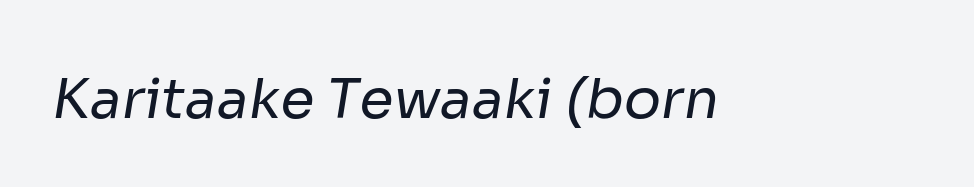
The face used here is rendered with its standard letterfit. The rendering uses natural spacing where letterforms have individual widths. Font category for this specimen: sans-serif. The strokes are not fattened; the text isn't bold.
